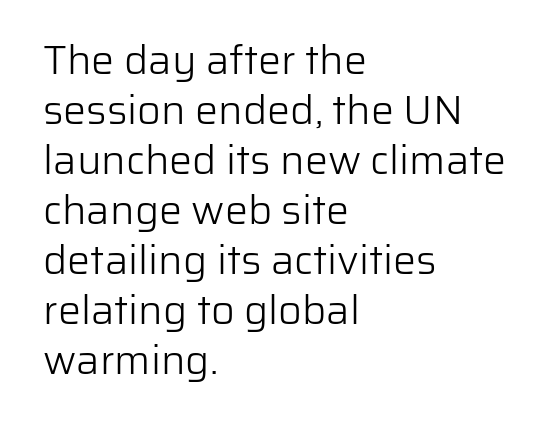
Q: Is the text bold? A: No.
Q: Is the text italic (slanted)? A: No, it is upright.
Q: Is the typeface a serif or a sans-serif typeface? A: Sans-serif.
Q: Is the text underlined? A: No.
Q: How is the paragraph aligned? A: Left-aligned.
Q: Is the spacing between letters normal or unusually wide? A: Normal.
Q: Width (condensed, normal, or wide)? A: Normal.
Q: Stroke contrast? A: Low.
Q: x-height? A: Medium.
Q: Monospaced? A: No.
